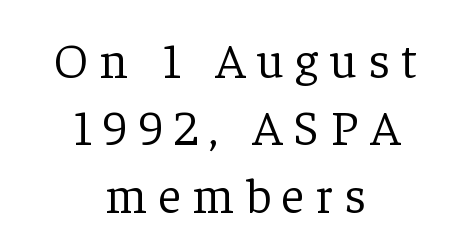
Q: Is the text bold? A: No.
Q: Is the text italic (slanted)? A: No, it is upright.
Q: Is the typeface a serif or a sans-serif typeface? A: Serif.
Q: Is the text underlined? A: No.
Q: How is the paragraph aligned? A: Centered.
Q: Is the spacing between letters normal or unusually wide? A: Unusually wide.
Q: Is the spacing between lines tight, normal or loose? A: Normal.
Q: Width (condensed, normal, or wide)? A: Normal.
Q: Stroke contrast? A: Low.
Q: x-height? A: Medium.
Q: Monospaced? A: No.
